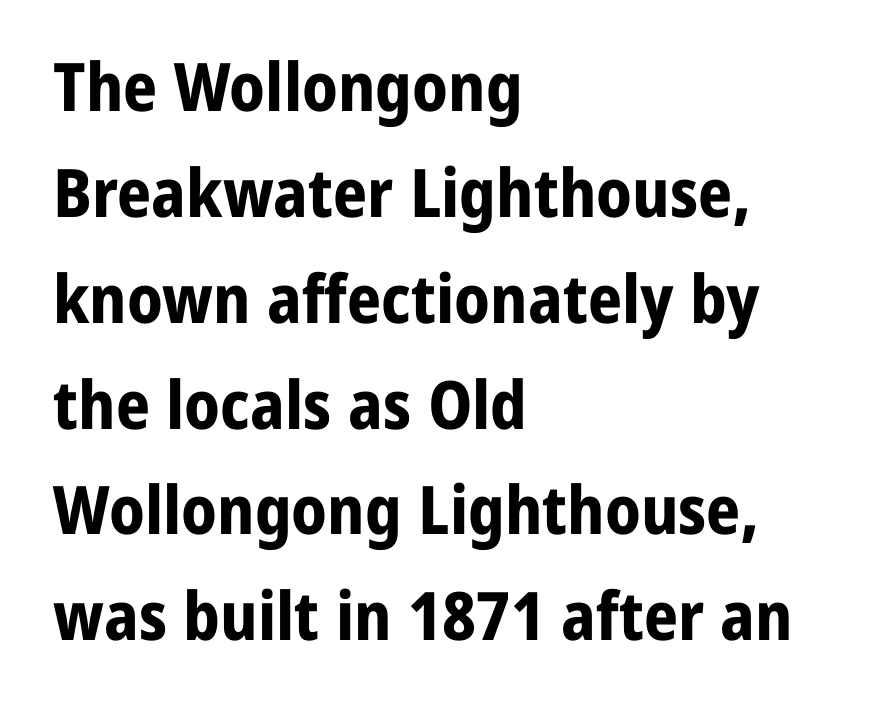
{"serif": "no", "italic": "no", "bold": "yes", "weight": "bold", "width": "normal", "stroke_contrast": "low", "x_height": "medium", "monospaced": "no", "underline": "no", "align": "left", "line_spacing": "normal", "line_spacing_ratio": 1.58, "letter_spacing": "normal", "letter_spacing_em": 0.0, "glyph_px": 67}
